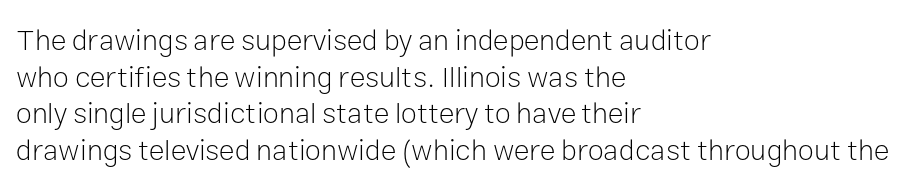
Alignment: flush left. Is the stroke heavy? The answer is a plain regular-or-lighter. These lines are rendered in a variable-pitch font. Lines of text with bare space underneath. Does extra space separate the letters? No, they use regular spacing.
